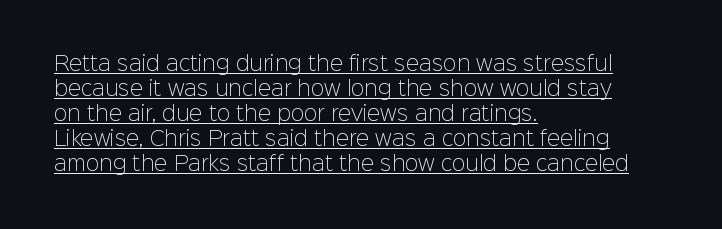
Q: Is the text bold? A: No.
Q: Is the text italic (slanted)? A: No, it is upright.
Q: Is the text underlined? A: Yes.
Q: How is the paragraph aligned? A: Left-aligned.
Q: Is the spacing between letters normal or unusually wide? A: Normal.
Q: Is the spacing between lines tight, normal or loose? A: Normal.
